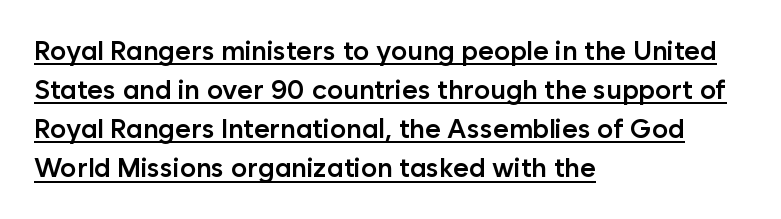
The image shows 27 px text type, upright; set left-aligned, normal line spacing (1.45x), normal letter spacing, underlined.
